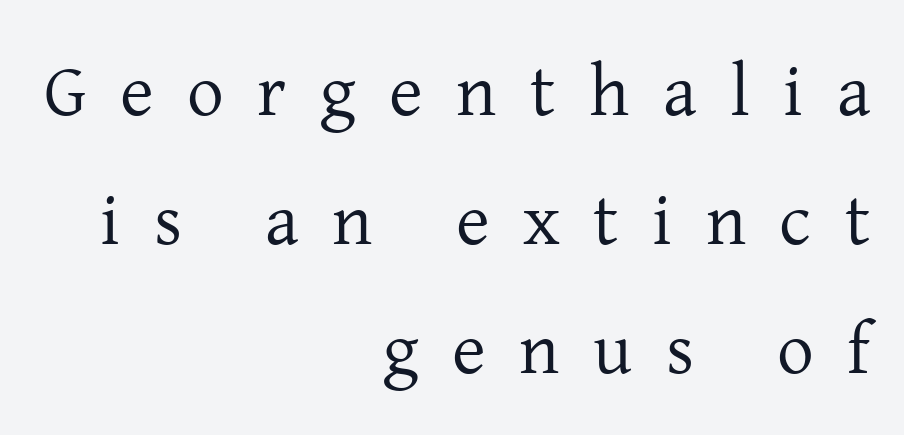
{"serif": "yes", "italic": "no", "bold": "no", "weight": "regular", "width": "normal", "stroke_contrast": "low", "x_height": "medium", "monospaced": "no", "underline": "no", "align": "right", "line_spacing_ratio": 1.77, "letter_spacing": "wide", "letter_spacing_em": 0.46, "glyph_px": 73}
